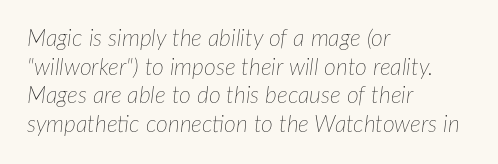
{"italic": "yes", "lean": "right", "slant_degrees": 7, "bold": "no", "underline": "no", "align": "left", "line_spacing_ratio": 1.24, "letter_spacing": "normal", "letter_spacing_em": 0.0, "glyph_px": 23}
